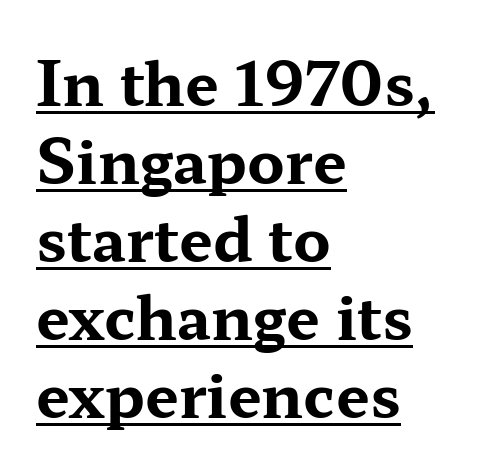
{"serif": "yes", "italic": "no", "bold": "yes", "weight": "bold", "width": "wide", "stroke_contrast": "medium", "x_height": "medium", "monospaced": "no", "underline": "yes", "align": "left", "line_spacing": "normal", "line_spacing_ratio": 1.3, "letter_spacing": "normal", "letter_spacing_em": 0.0, "glyph_px": 60}
